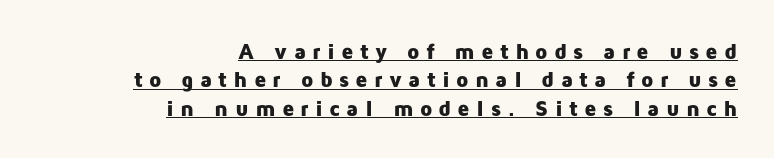
Q: Is the text bold? A: Yes.
Q: Is the text italic (slanted)? A: No, it is upright.
Q: Is the text underlined? A: Yes.
Q: How is the paragraph aligned? A: Right-aligned.
Q: Is the spacing between letters normal or unusually wide? A: Unusually wide.
Q: Is the spacing between lines tight, normal or loose? A: Normal.
